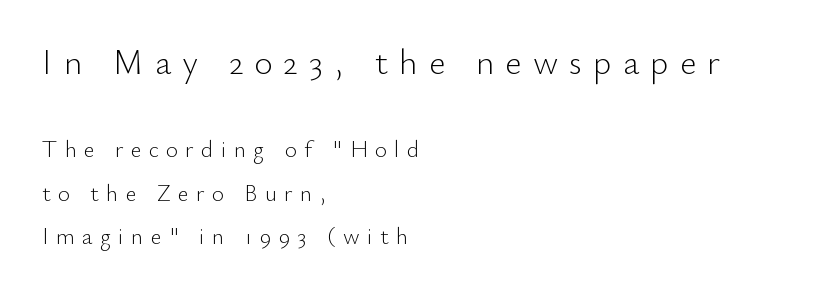
Character size in the leading block exceeds that of the trailing block. You could not count columns in this text — the font is proportionally spaced. The strip under each line holds only bare page. A sans-serif font was chosen for this passage. The passage is arranged the way most books set body copy — flush left.
